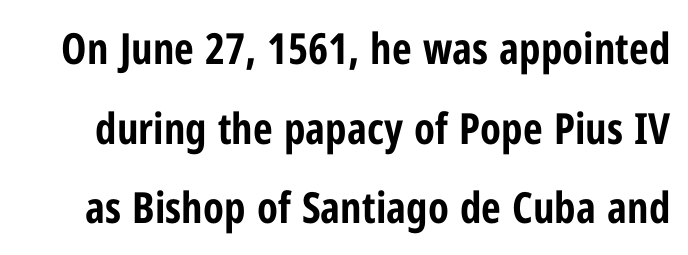
Q: Is the text bold? A: Yes.
Q: Is the text italic (slanted)? A: No, it is upright.
Q: Is the typeface a serif or a sans-serif typeface? A: Sans-serif.
Q: Is the text underlined? A: No.
Q: Is the spacing between letters normal or unusually wide? A: Normal.
Q: Width (condensed, normal, or wide)? A: Condensed.
Q: Stroke contrast? A: Low.
Q: x-height? A: Medium.
Q: Monospaced? A: No.
